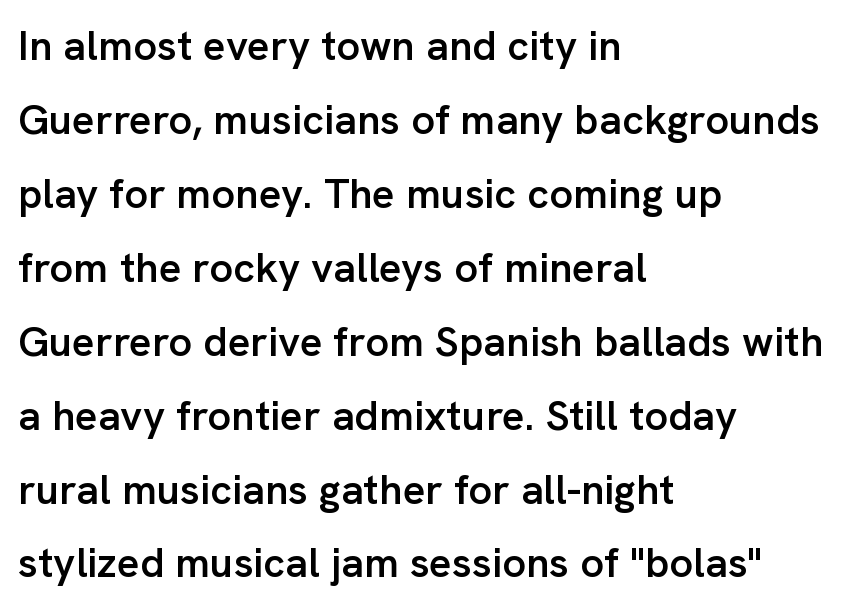
The letters are semibold — heavier than regular but short of a full bold. The passage shown is typed in a proportional face where columns would drift. The setting favours the left margin, as ordinary paragraphs usually do. The face used here is rendered with its standard letterfit.
